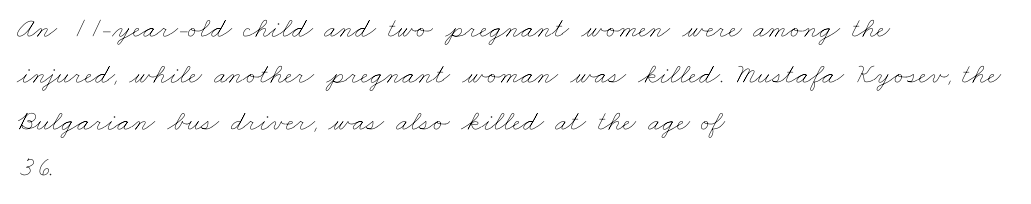
Q: Is the text bold? A: No.
Q: Is the text underlined? A: No.
Q: How is the paragraph aligned? A: Left-aligned.
Q: Is the spacing between letters normal or unusually wide? A: Normal.
Q: Is the spacing between lines tight, normal or loose? A: Normal.
Q: Width (condensed, normal, or wide)? A: Wide.
Q: Stroke contrast? A: Low.
Q: x-height? A: Small.
Q: Monospaced? A: No.
